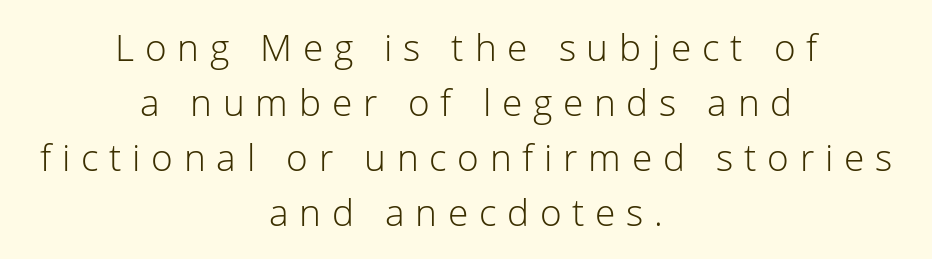
The image shows 37 px light sans-serif type, upright; set centered, normal line spacing (1.49x), unusually wide letter spacing (+0.29 em), not underlined; low stroke contrast and a medium x-height.
